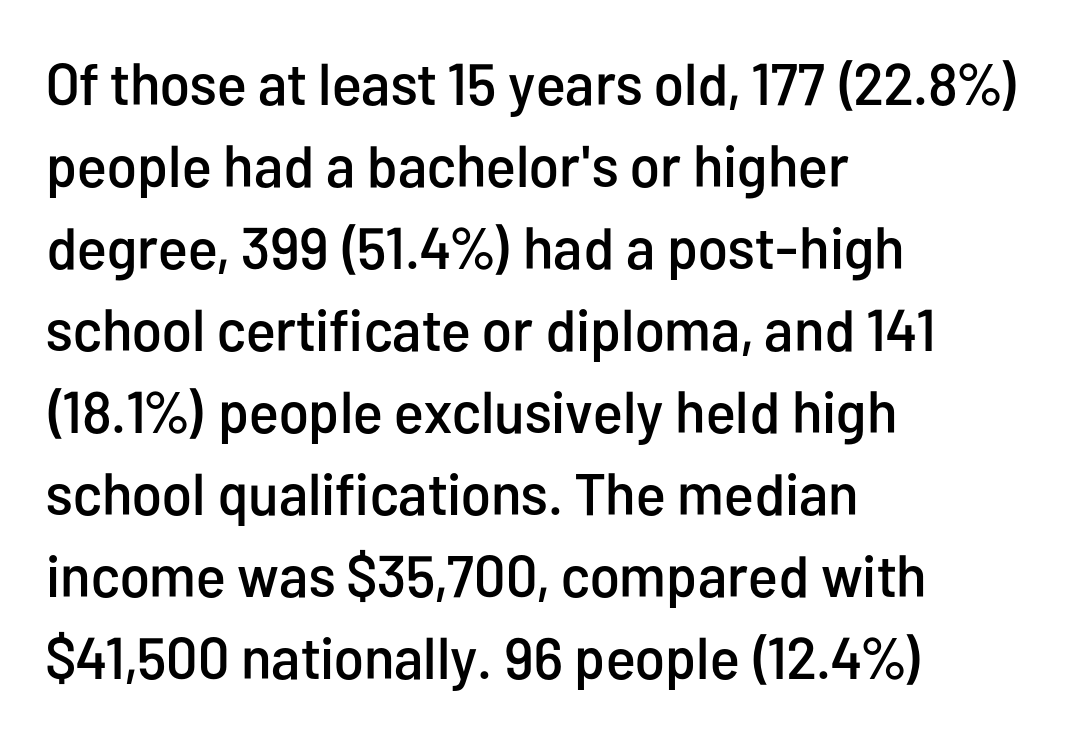
The image shows 59 px condensed sans-serif type, upright; set left-aligned, normal line spacing (1.39x), normal letter spacing, not underlined; low stroke contrast and a medium x-height.
